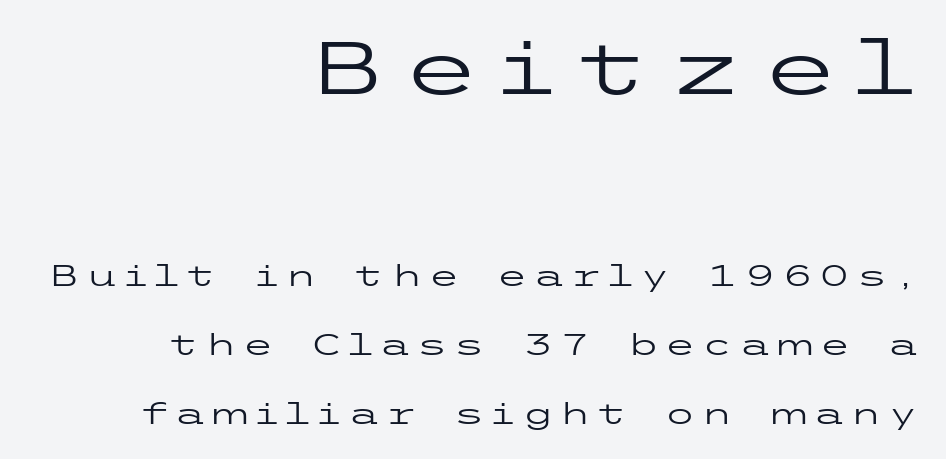
The lines are spread far apart with generous leading. Horizontal alignment here is rightward, an uncommon choice for prose. The font family rendered here belongs to the sans-serif group. Style check: upright. Visually, the top section dominates because its glyphs are scaled up. Anything drawn beneath the words? Only blank space.
